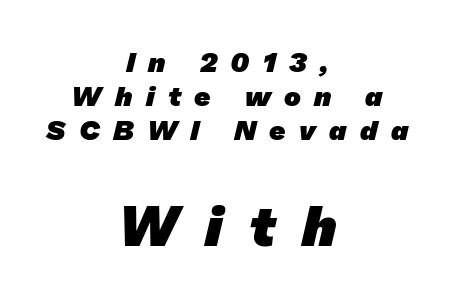
Q: Is the text bold? A: Yes.
Q: Is the typeface a serif or a sans-serif typeface? A: Sans-serif.
Q: Is the text underlined? A: No.
Q: How is the paragraph aligned? A: Centered.
Q: Is the spacing between letters normal or unusually wide? A: Unusually wide.
Q: Which block of text is set in a larger size, the first (top) or the second (bottom)? A: The second (bottom) one.
Q: Width (condensed, normal, or wide)? A: Normal.
Q: Stroke contrast? A: Low.
Q: x-height? A: Medium.
Q: Monospaced? A: No.
